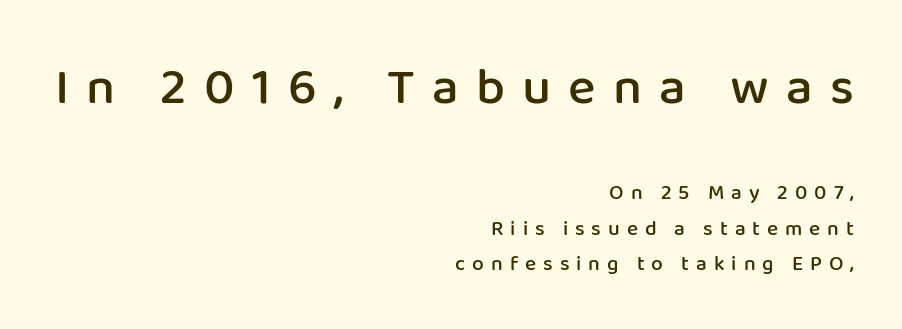
{"serif": "no", "italic": "no", "bold": "semi", "weight": "semibold", "width": "normal", "stroke_contrast": "low", "x_height": "medium", "monospaced": "no", "underline": "no", "align": "right", "line_spacing": "normal", "line_spacing_ratio": 1.67, "letter_spacing": "wide", "letter_spacing_em": 0.33, "larger_block": "first", "size_ratio": 2.48, "glyph_px": 52}
